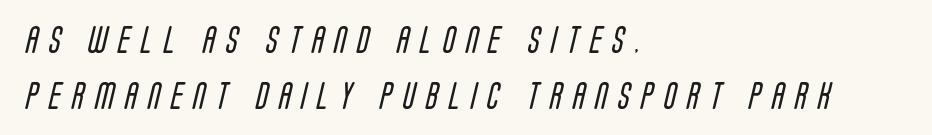
Is this a fixed-width face? No — the glyphs have proportional, varying widths. This block would shrink considerably if given ordinary leading; it's expanded now. Words appear elongated and porous because spacing is wide. This reads as an unemphasized weight, regular at the heaviest. Type style note: lacks serifs. The rag falls on the right side of this text block.
